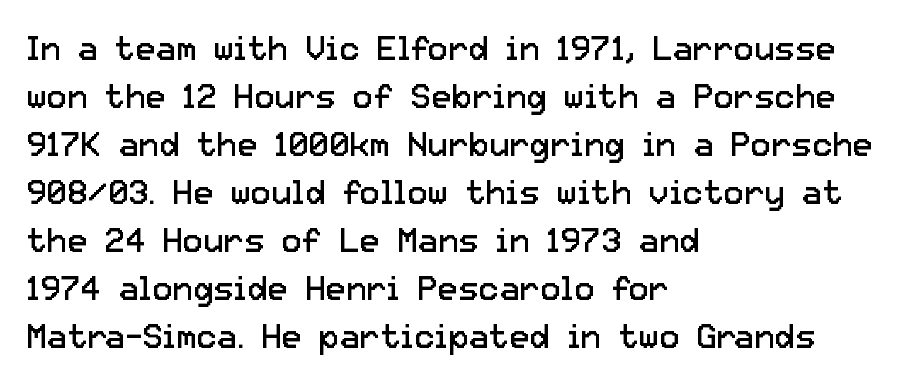
The image shows 34 px regular-weight sans-serif type, upright; set left-aligned, normal line spacing (1.41x), normal letter spacing, not underlined; low stroke contrast and a medium x-height.
